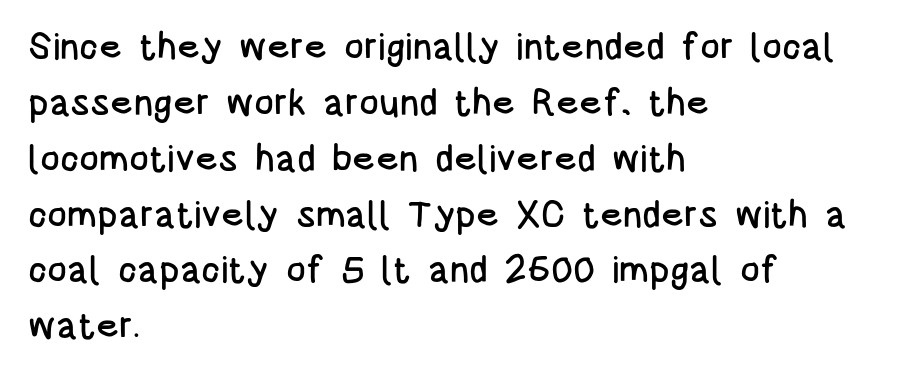
When letters stand straight like this, we call the style roman or upright. Tracking here is standard; glyphs follow each other at the usual distance. The glyphs are unaccompanied by any horizontal stroke below them. The paragraph shown leans on its left margin. The rendering uses a moderate line-height, typical for paragraphs. Here the designer chose a conventional face with non-uniform glyph widths.
